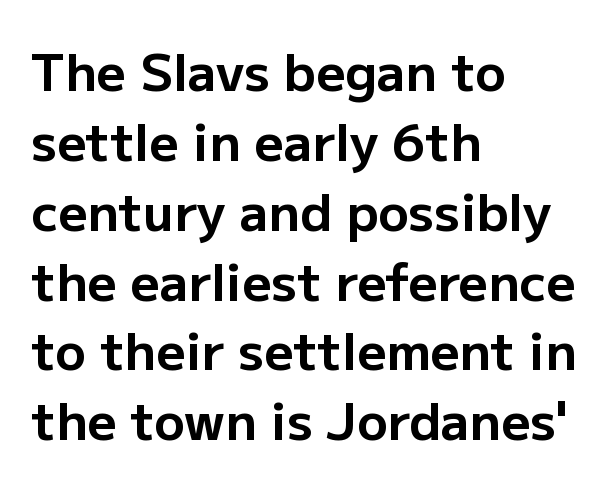
Stroke thickness is high; the sample reads as a true bold. Quick note: not italic, upright. Plain, unruled lines of type. The characters display no serif detailing; their extremities are plain. Looks like regular typesetting: each glyph gets only the width it needs. What stands out about the letter spacing? Nothing — it is the standard amount.
